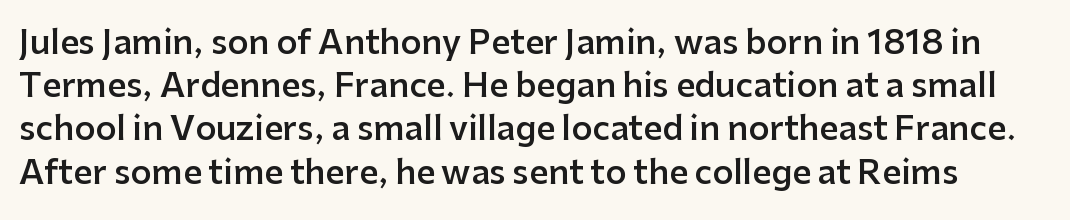
Here the designer chose a conventional face with non-uniform glyph widths. Spacing between characters is what you'd get straight out of the box. Examine the stroke ends and you'll find no serifs. The foot of each line stays bare and open.
